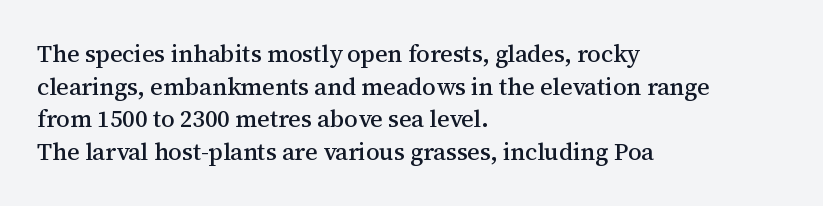
{"italic": "no", "underline": "no", "align": "left", "line_spacing": "normal", "line_spacing_ratio": 1.36, "letter_spacing": "normal", "letter_spacing_em": 0.0, "glyph_px": 24}
